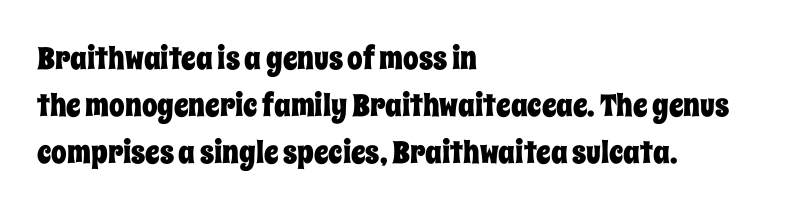
Tracking here is standard; glyphs follow each other at the usual distance. This block has exactly the height ordinary leading produces. Italic: no, the glyphs are upright roman. Descender tails drop into unmarked territory. Varying glyph widths throughout — classic text-font behaviour.
